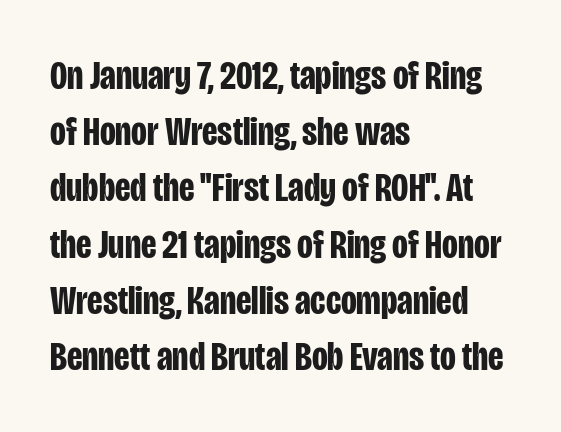
{"serif": "no", "italic": "no", "bold": "yes", "weight": "bold", "width": "condensed", "stroke_contrast": "low", "x_height": "large", "monospaced": "no", "underline": "no", "align": "left", "line_spacing": "normal", "line_spacing_ratio": 1.37, "letter_spacing": "normal", "letter_spacing_em": 0.0, "glyph_px": 41}
